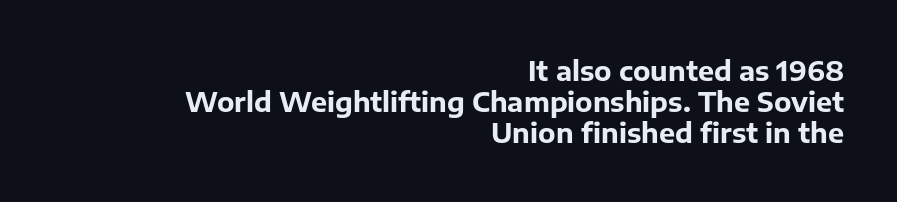
The image shows 27 px bold type, upright; set right-aligned, tight line spacing (1.14x), normal letter spacing, not underlined.
